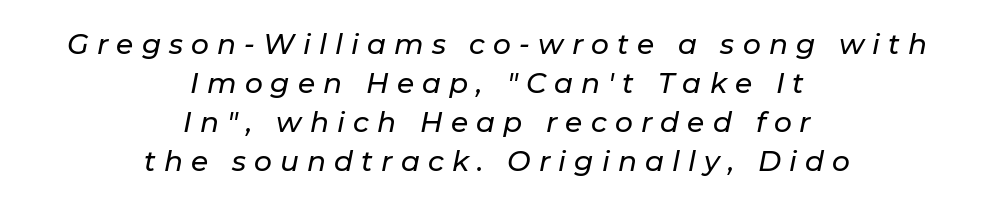
If you folded the block vertically in half, each line would mirror itself in length. Note the varied advance widths — an 'i' is clearly narrower than an 'm'. Short note: letters widely spaced. The glyphs look as if they've been sheared to an angle.
